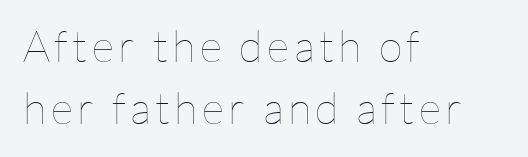
Q: Is the text bold? A: No.
Q: Is the text italic (slanted)? A: No, it is upright.
Q: Is the text underlined? A: No.
Q: How is the paragraph aligned? A: Left-aligned.
Q: Is the spacing between lines tight, normal or loose? A: Normal.
Q: Width (condensed, normal, or wide)? A: Normal.
Q: Stroke contrast? A: Low.
Q: x-height? A: Medium.
Q: Monospaced? A: No.
